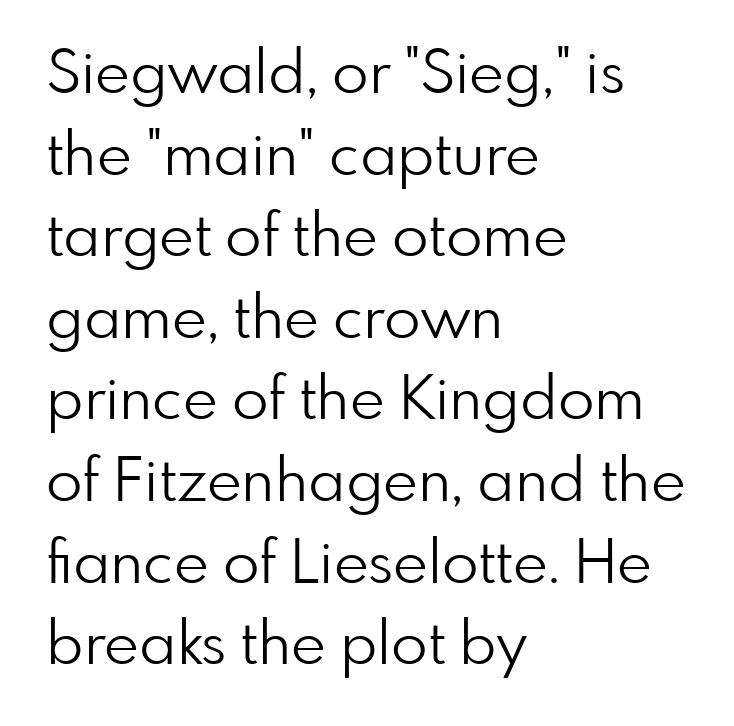
The image shows 60 px light sans-serif type, upright; set left-aligned, normal line spacing (1.36x), normal letter spacing, not underlined; low stroke contrast and a small x-height.
